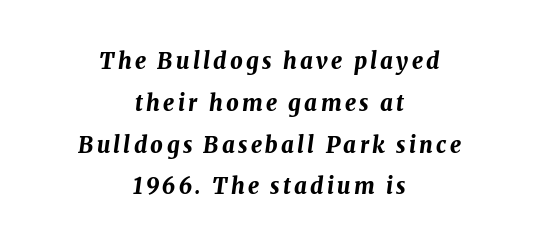
The image shows 22 px bold type, italic (leaning right); set centered, loose line spacing (1.9x), not underlined.
